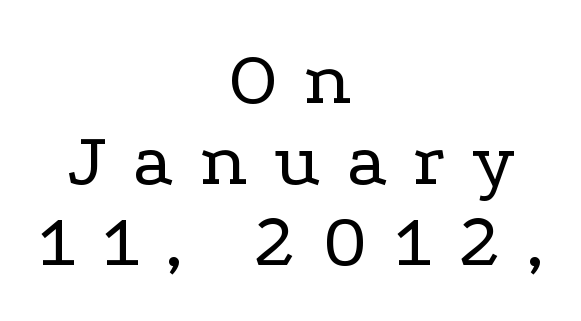
The zone under the glyphs is completely vacant. Are there feet on the stems? There are — it's a serif. These lines huddle together more closely than default settings would place them. Students, note that the glyphs here are deliberately spaced far apart. The compositor balanced each line on the midline. Varying glyph widths throughout — classic text-font behaviour.
